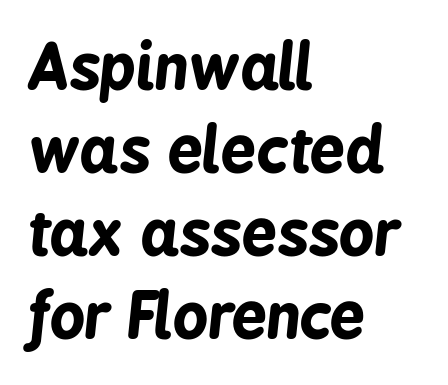
The image shows 62 px bold, condensed type, italic (leaning right); set left-aligned, normal line spacing (1.34x), normal letter spacing, not underlined; low stroke contrast and a medium x-height.
